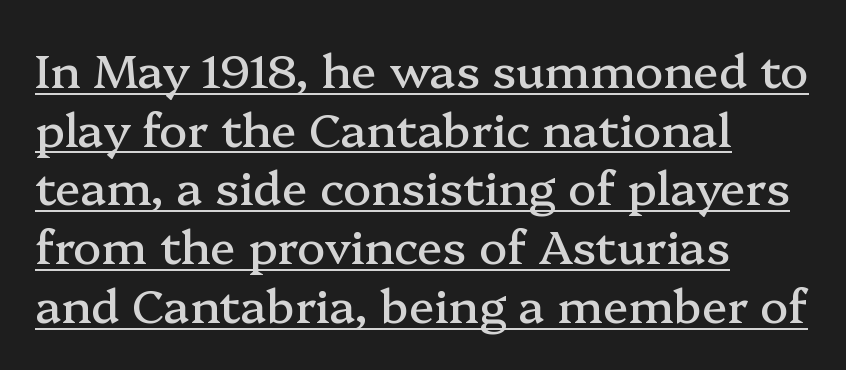
Q: Is the text italic (slanted)? A: No, it is upright.
Q: Is the typeface a serif or a sans-serif typeface? A: Serif.
Q: Is the text underlined? A: Yes.
Q: How is the paragraph aligned? A: Left-aligned.
Q: Is the spacing between letters normal or unusually wide? A: Normal.
Q: Is the spacing between lines tight, normal or loose? A: Normal.
Q: Width (condensed, normal, or wide)? A: Normal.
Q: Stroke contrast? A: Medium.
Q: x-height? A: Medium.
Q: Monospaced? A: No.
